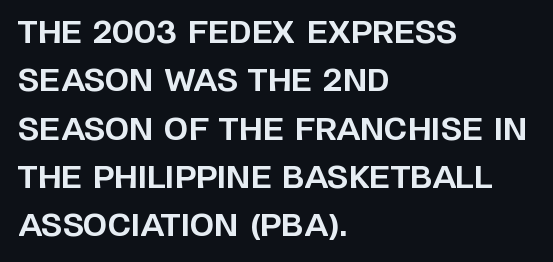
{"serif": "no", "italic": "no", "bold": "yes", "weight": "bold", "width": "normal", "stroke_contrast": "low", "x_height": "large", "monospaced": "no", "underline": "no", "align": "left", "line_spacing": "normal", "line_spacing_ratio": 1.56, "letter_spacing": "normal", "letter_spacing_em": 0.0, "glyph_px": 31}
